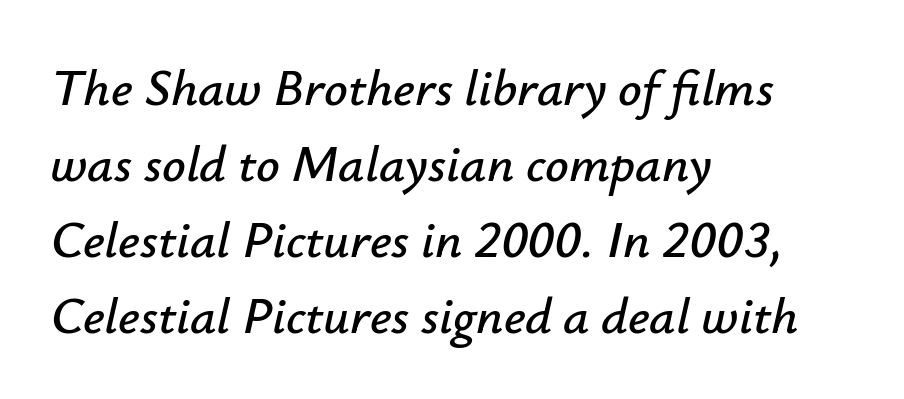
{"italic": "yes", "lean": "right", "slant_degrees": 12, "width": "normal", "stroke_contrast": "low", "x_height": "small", "monospaced": "no", "underline": "no", "align": "left", "line_spacing": "normal", "line_spacing_ratio": 1.46, "letter_spacing": "normal", "letter_spacing_em": 0.0, "glyph_px": 52}
